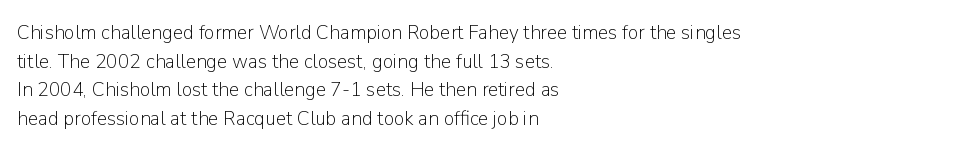
Line beginnings align vertically; line endings do not. Whoever set this chose a conventional vertical rhythm. Stroke mass is kept to a normal reading level or below. Nobody touched the tracking dial on this one.
